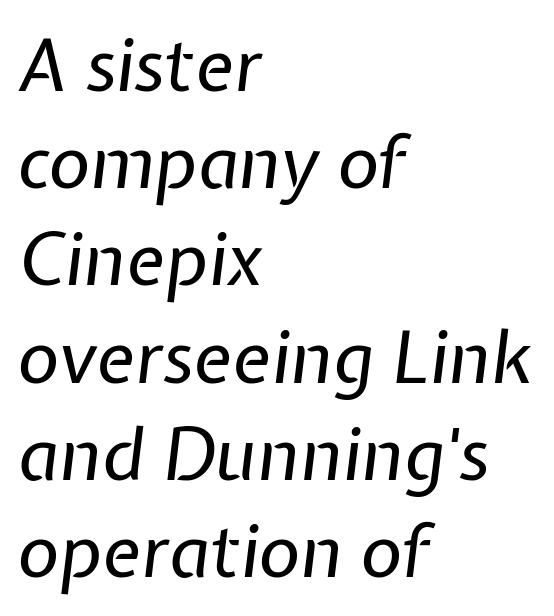
The image shows 72 px regular-weight type, italic (leaning right); set left-aligned, normal line spacing (1.35x), normal letter spacing, not underlined; low stroke contrast and a medium x-height.
